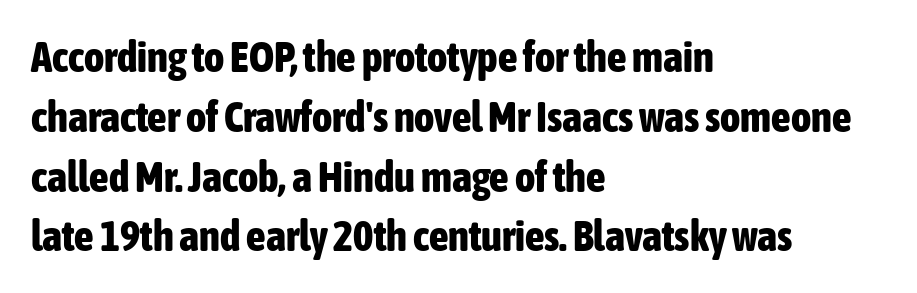
Do the characters align in a grid? No, the font is proportional. Type without underlining. Weight check: bold — yes, fully. Does the lettering tilt? It doesn't — this is upright.
